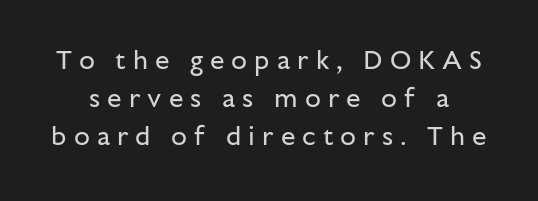
Q: Is the text bold? A: No.
Q: Is the text italic (slanted)? A: No, it is upright.
Q: Is the text underlined? A: No.
Q: Is the spacing between letters normal or unusually wide? A: Unusually wide.
Q: Is the spacing between lines tight, normal or loose? A: Normal.
